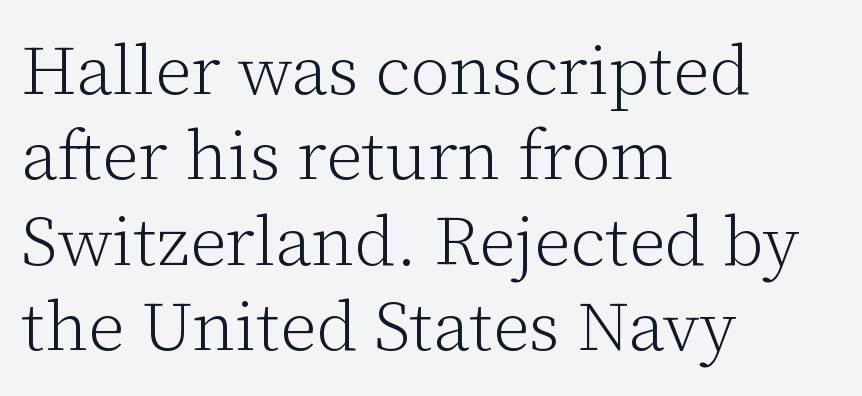
The zone under the glyphs is completely vacant. The rendering uses natural spacing where letterforms have individual widths. These lines stack with their left ends in a neat column. The strokes are not fattened; the text isn't bold.
